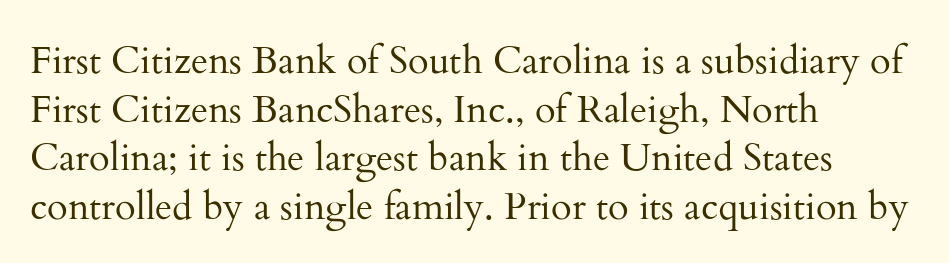
The image shows 38 px regular-weight serif type, upright; set left-aligned, normal line spacing (1.28x), normal letter spacing, not underlined; medium stroke contrast and a small x-height.
